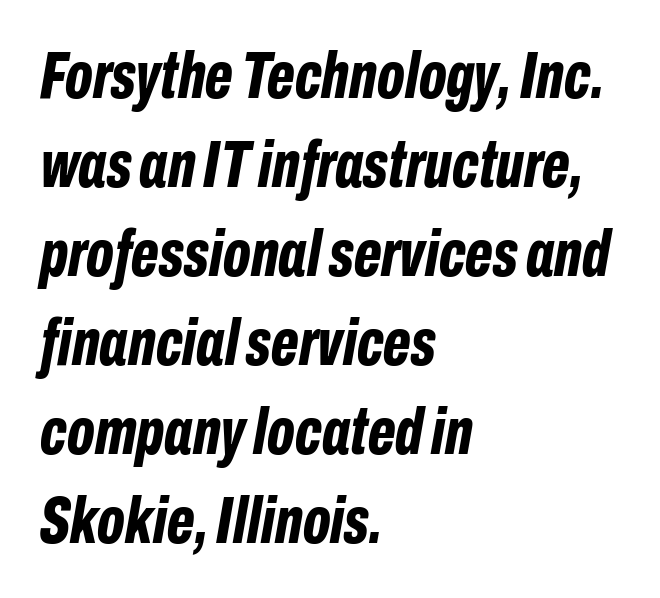
The image shows 66 px bold, condensed type, italic (leaning right); set left-aligned, normal line spacing (1.35x), normal letter spacing, not underlined; low stroke contrast and a medium x-height.
